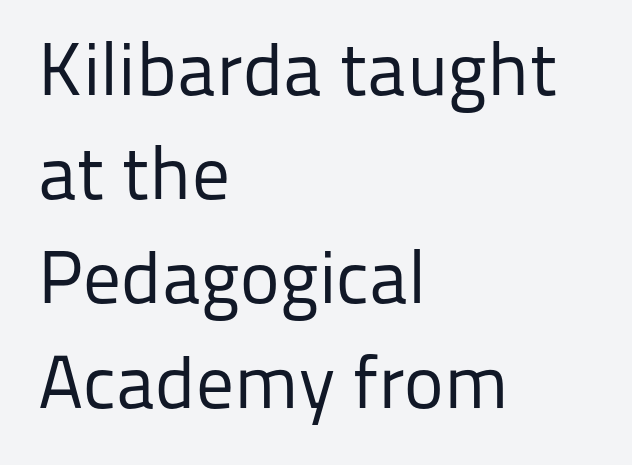
{"serif": "no", "italic": "no", "bold": "no", "weight": "regular", "width": "normal", "stroke_contrast": "low", "x_height": "medium", "monospaced": "no", "underline": "no", "align": "left", "line_spacing": "normal", "line_spacing_ratio": 1.39, "letter_spacing": "normal", "letter_spacing_em": 0.0, "glyph_px": 75}
